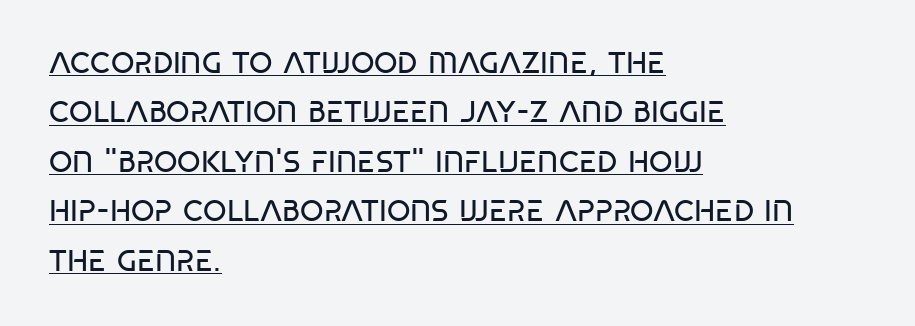
{"serif": "no", "bold": "no", "weight": "regular", "width": "condensed", "stroke_contrast": "low", "x_height": "large", "monospaced": "no", "underline": "yes", "align": "left", "line_spacing": "normal", "line_spacing_ratio": 1.65, "letter_spacing": "normal", "letter_spacing_em": 0.0, "glyph_px": 30}
